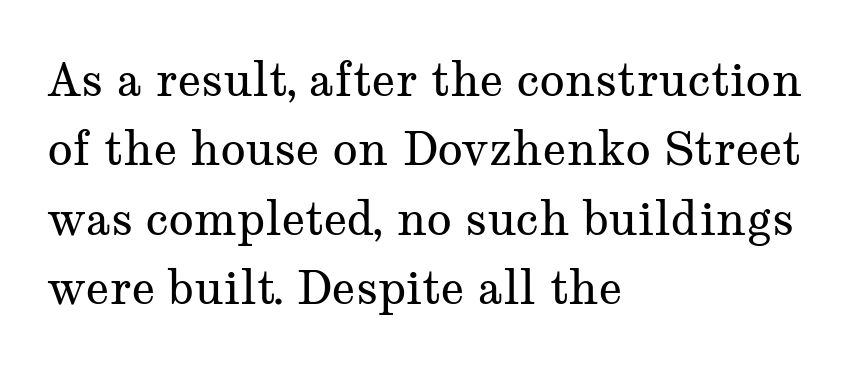
The image shows 46 px regular-weight, wide serif type, upright; set left-aligned, normal line spacing (1.51x), normal letter spacing, not underlined; medium stroke contrast and a medium x-height.
